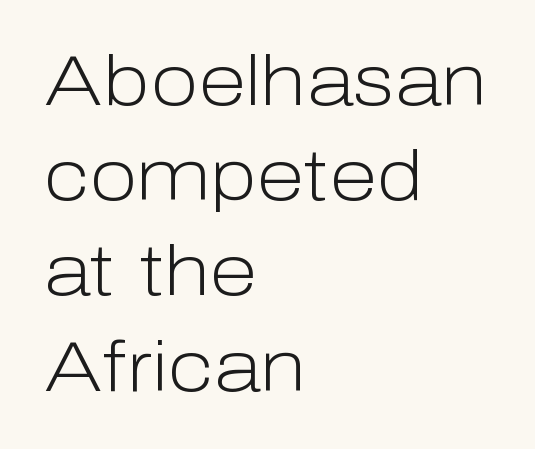
The lettering stays uniformly vertical, giving the passage a roman look. Caption: face not bold, strokes unweighted. Check where the strokes stop: nothing finishes them off — pure sans. This sample is left-justified, so line endings fall wherever the words run out. Think of a printed novel: that variable character pitch is what you see here.
